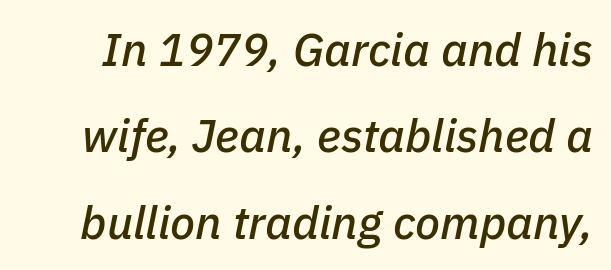
Varying glyph widths throughout — classic text-font behaviour. Standard letterfit; no display-style spreading of the glyphs. The words here are not underlined. The text carries the slant typical of an italic or oblique font.
